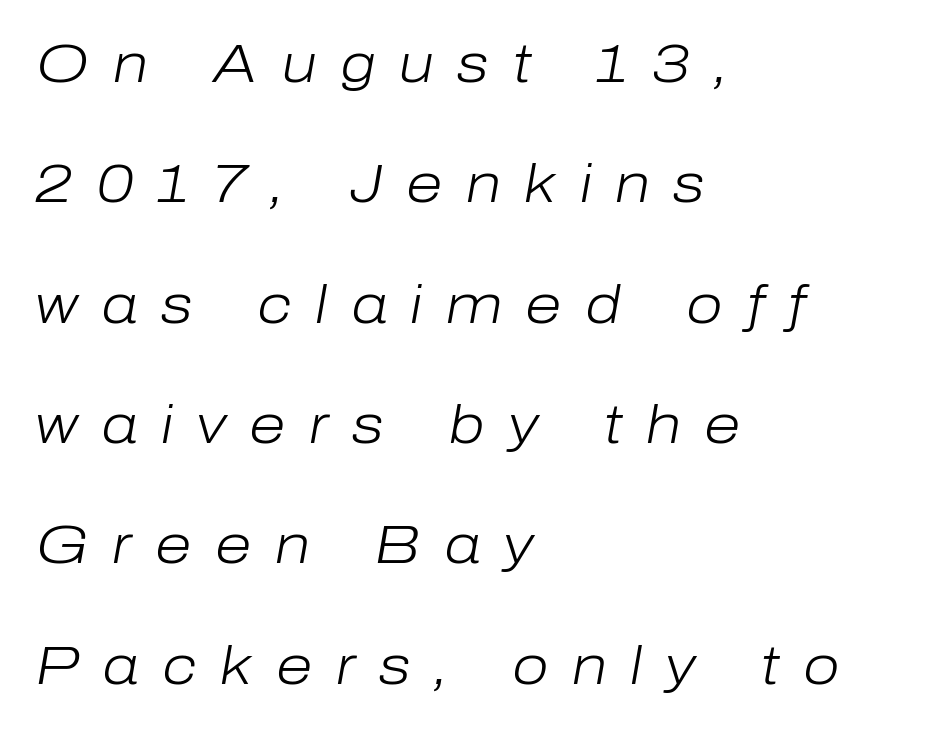
The image shows 53 px light type, italic (leaning right); set left-aligned, loose line spacing (2.27x), unusually wide letter spacing (+0.44 em), not underlined; low stroke contrast and a medium x-height.
